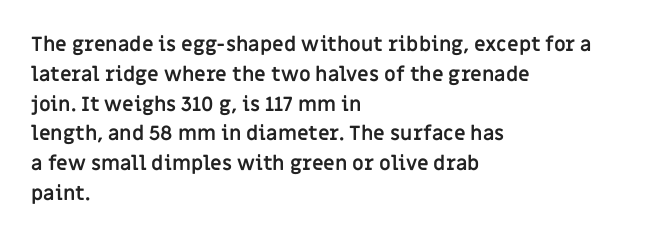
{"italic": "no", "bold": "yes", "underline": "no", "align": "left", "line_spacing": "normal", "line_spacing_ratio": 1.49, "letter_spacing": "normal", "letter_spacing_em": 0.0, "glyph_px": 20}
